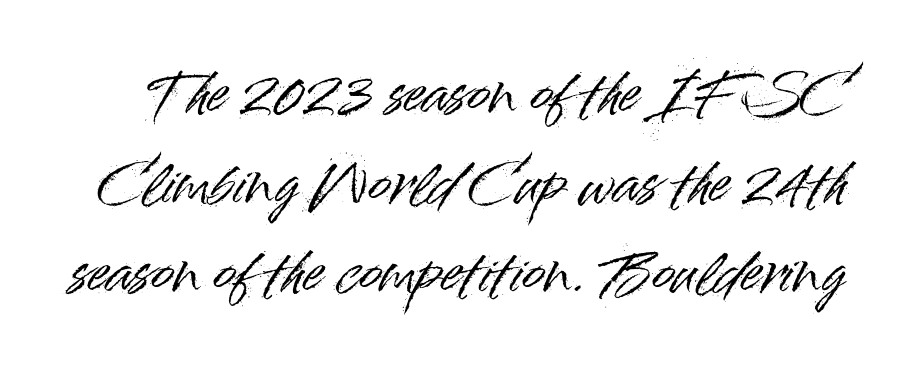
Q: Is the text italic (slanted)? A: Yes.
Q: Is the typeface a serif or a sans-serif typeface? A: Sans-serif.
Q: Is the text underlined? A: No.
Q: Is the spacing between letters normal or unusually wide? A: Normal.
Q: Is the spacing between lines tight, normal or loose? A: Normal.
Q: Width (condensed, normal, or wide)? A: Normal.
Q: Stroke contrast? A: High.
Q: x-height? A: Small.
Q: Monospaced? A: No.
